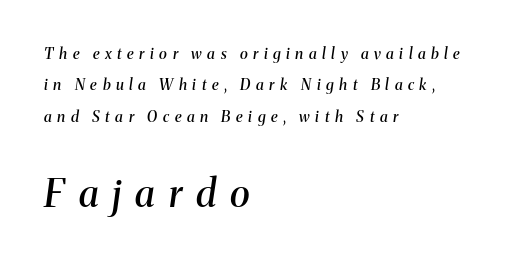
Each letter keeps its own natural width here, so spacing adapts to shape. The designer dialed line spacing up above the default. Short and long lines alike share a common starting point at left. The designer went with a serif here, giving each stem small feet.
